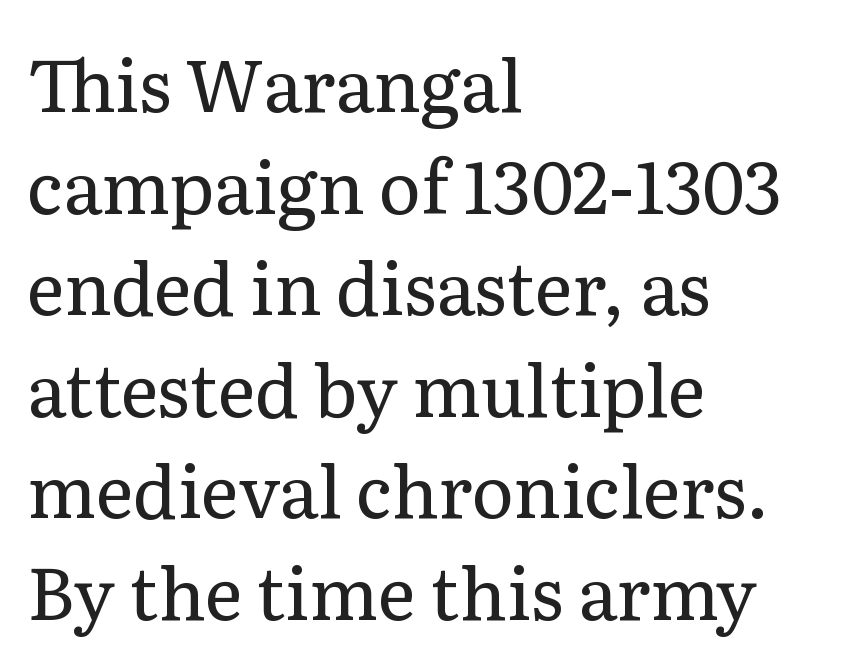
Q: Is the text bold? A: No.
Q: Is the text italic (slanted)? A: No, it is upright.
Q: Is the typeface a serif or a sans-serif typeface? A: Serif.
Q: Is the text underlined? A: No.
Q: How is the paragraph aligned? A: Left-aligned.
Q: Is the spacing between letters normal or unusually wide? A: Normal.
Q: Is the spacing between lines tight, normal or loose? A: Normal.
Q: Width (condensed, normal, or wide)? A: Normal.
Q: Stroke contrast? A: Low.
Q: x-height? A: Medium.
Q: Monospaced? A: No.
